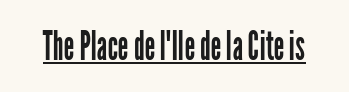
The specimen includes a rule beneath the text block's lines. Stroke terminals: plain, sans-serif. Is the letter spacing exaggerated? No — it looks like the ordinary default. The letters stand straight up with perfectly vertical stems.
